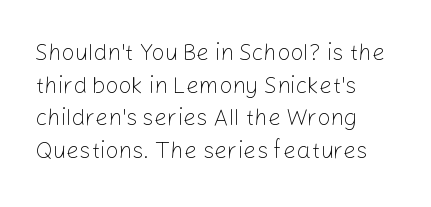
Q: Is the text bold? A: No.
Q: Is the text italic (slanted)? A: No, it is upright.
Q: Is the text underlined? A: No.
Q: How is the paragraph aligned? A: Left-aligned.
Q: Is the spacing between letters normal or unusually wide? A: Normal.
Q: Is the spacing between lines tight, normal or loose? A: Normal.
